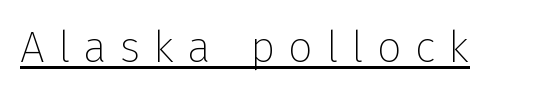
Q: Is the text bold? A: No.
Q: Is the text italic (slanted)? A: No, it is upright.
Q: Is the typeface a serif or a sans-serif typeface? A: Sans-serif.
Q: Is the text underlined? A: Yes.
Q: Is the spacing between letters normal or unusually wide? A: Unusually wide.
Q: Width (condensed, normal, or wide)? A: Normal.
Q: Stroke contrast? A: Low.
Q: x-height? A: Medium.
Q: Monospaced? A: No.
